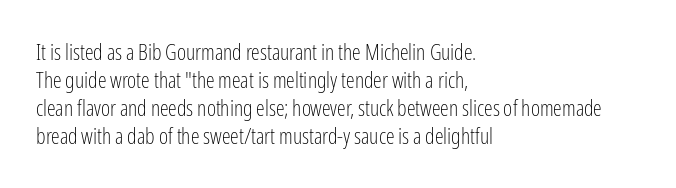
Q: Is the text bold? A: No.
Q: Is the text italic (slanted)? A: No, it is upright.
Q: Is the text underlined? A: No.
Q: How is the paragraph aligned? A: Left-aligned.
Q: Is the spacing between letters normal or unusually wide? A: Normal.
Q: Is the spacing between lines tight, normal or loose? A: Normal.
